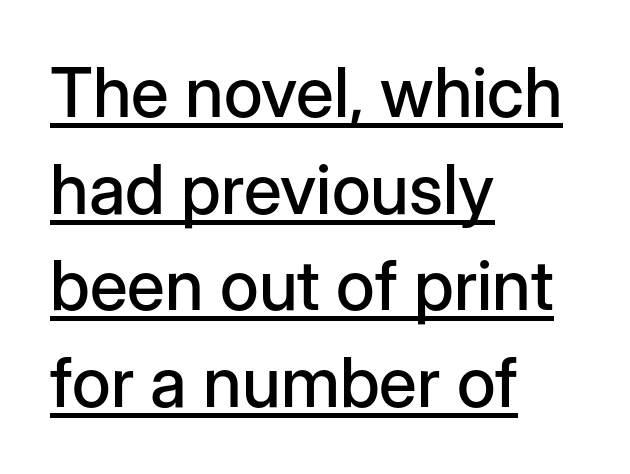
The image shows 69 px sans-serif type, upright; set left-aligned, normal line spacing (1.4x), normal letter spacing, underlined; low stroke contrast and a medium x-height.
